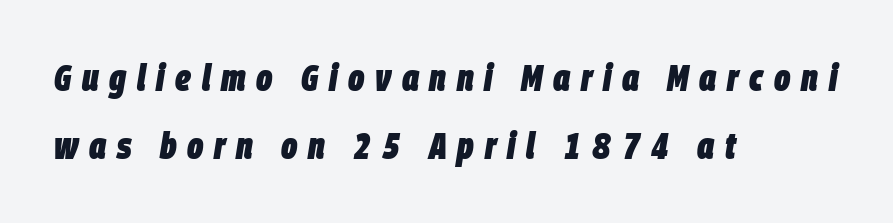
The image shows 38 px heavy, condensed type, italic (leaning right); set left-aligned, line spacing 1.79x, unusually wide letter spacing (+0.28 em), not underlined; low stroke contrast and a large x-height.
